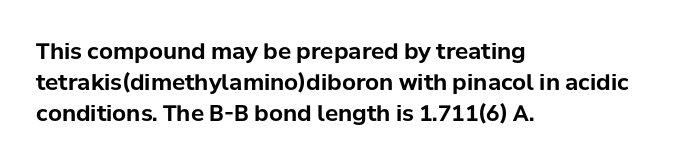
No italicization has been applied; the sample stays upright. The line-height multiplier appears to be the usual default. The face used here has the dense, thick strokes of a bold. Clear beneath every line of the passage. Each word holds together tightly as a unit, with standard inter-letter gaps. The typesetter chose a ragged-right arrangement here.
